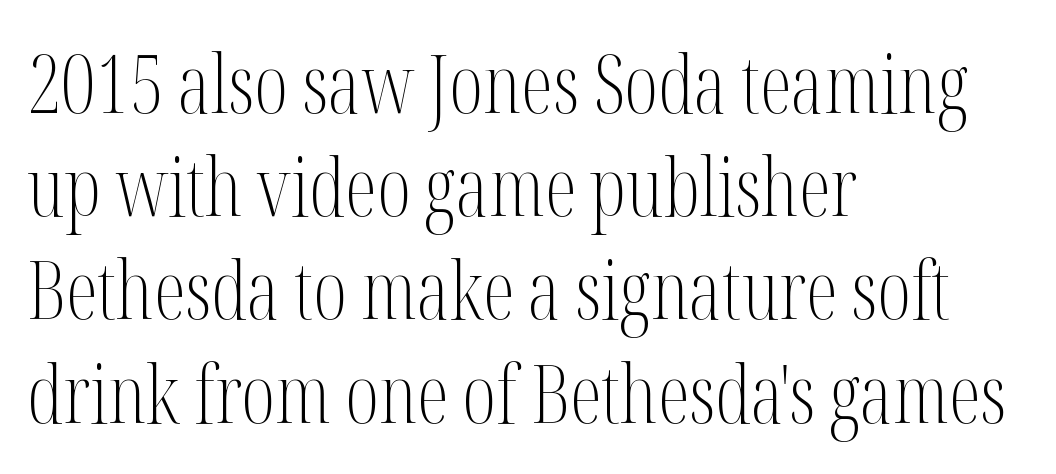
Q: Is the text bold? A: No.
Q: Is the text italic (slanted)? A: No, it is upright.
Q: Is the typeface a serif or a sans-serif typeface? A: Serif.
Q: Is the text underlined? A: No.
Q: How is the paragraph aligned? A: Left-aligned.
Q: Is the spacing between letters normal or unusually wide? A: Normal.
Q: Is the spacing between lines tight, normal or loose? A: Normal.
Q: Width (condensed, normal, or wide)? A: Condensed.
Q: Stroke contrast? A: Medium.
Q: x-height? A: Medium.
Q: Monospaced? A: No.
